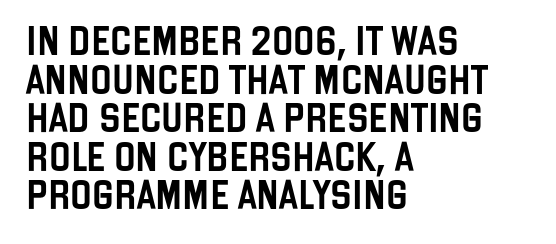
The image shows 29 px condensed sans-serif type, upright; set left-aligned, normal line spacing (1.33x), normal letter spacing, not underlined; low stroke contrast and a large x-height.
